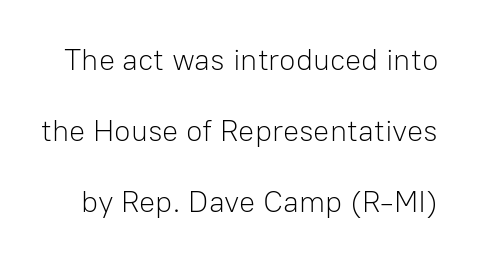
Q: Is the text bold? A: No.
Q: Is the text italic (slanted)? A: No, it is upright.
Q: Is the typeface a serif or a sans-serif typeface? A: Sans-serif.
Q: Is the text underlined? A: No.
Q: Is the spacing between letters normal or unusually wide? A: Normal.
Q: Is the spacing between lines tight, normal or loose? A: Loose.
Q: Width (condensed, normal, or wide)? A: Normal.
Q: Stroke contrast? A: Low.
Q: x-height? A: Medium.
Q: Monospaced? A: No.
